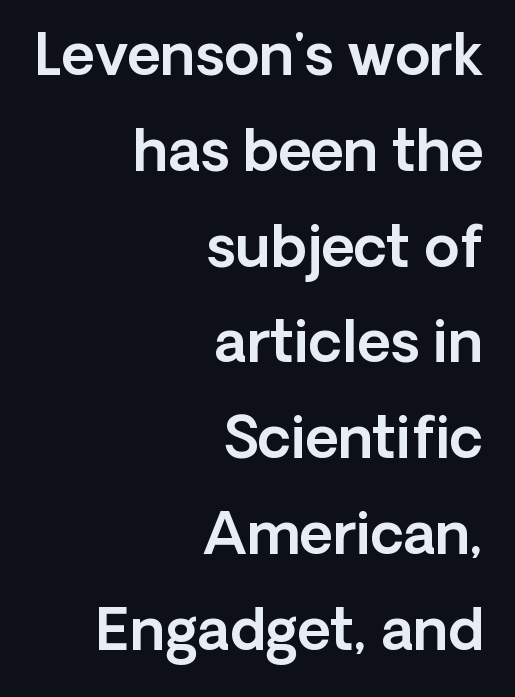
{"serif": "no", "italic": "no", "width": "normal", "x_height": "medium", "monospaced": "no", "underline": "no", "align": "right", "line_spacing": "normal", "line_spacing_ratio": 1.68, "letter_spacing": "normal", "letter_spacing_em": 0.0, "glyph_px": 57}
